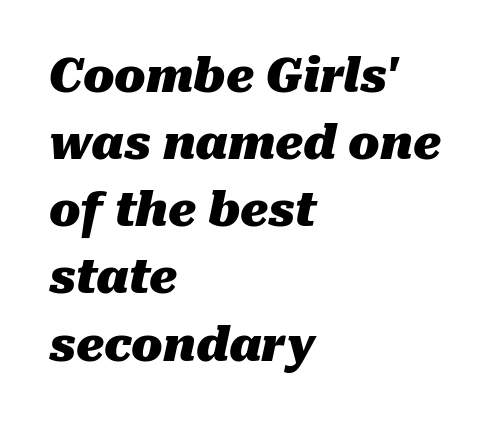
{"italic": "yes", "lean": "right", "slant_degrees": 10, "bold": "yes", "weight": "heavy", "width": "normal", "stroke_contrast": "medium", "x_height": "medium", "monospaced": "no", "underline": "no", "align": "left", "line_spacing": "normal", "line_spacing_ratio": 1.46, "letter_spacing": "normal", "letter_spacing_em": 0.0, "glyph_px": 46}
